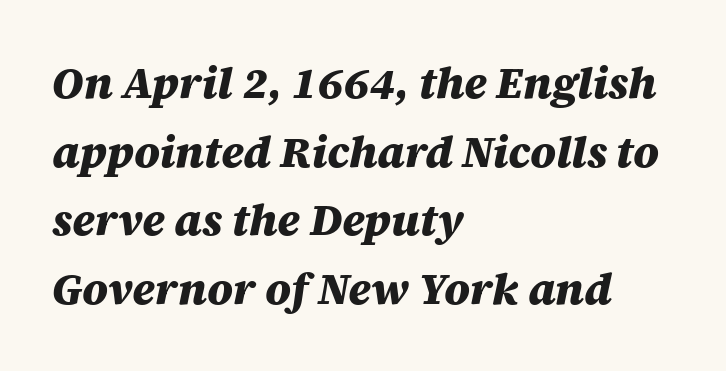
{"italic": "yes", "lean": "right", "slant_degrees": 12, "bold": "yes", "weight": "heavy", "width": "normal", "stroke_contrast": "medium", "x_height": "large", "monospaced": "no", "underline": "no", "align": "left", "line_spacing": "normal", "line_spacing_ratio": 1.56, "letter_spacing": "normal", "letter_spacing_em": 0.0, "glyph_px": 44}
